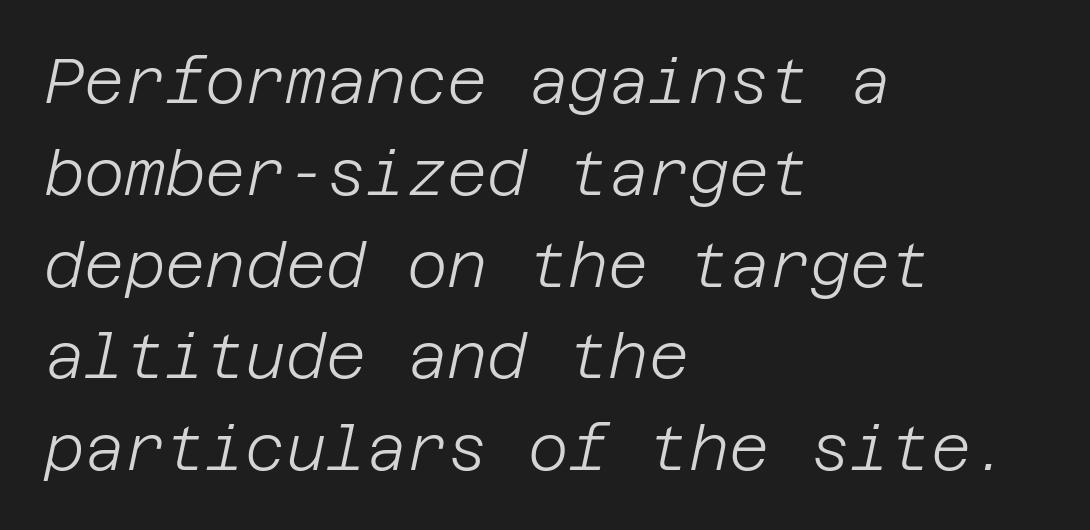
One glance says typical: line gaps are just what's usual. Nothing heavy about these letters — not bold at all. Descenders hang freely into open space. Caption: standard tracking, unaltered. In terms of posture, this sample is oblique.
